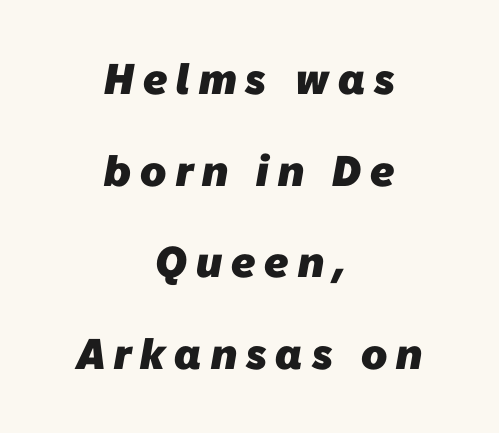
You could not count columns in this text — the font is proportionally spaced. Serifs: no, the terminals of the letterforms are clean. This is heavy type, rendered in bold. Typeset on center — no edge is straight.
